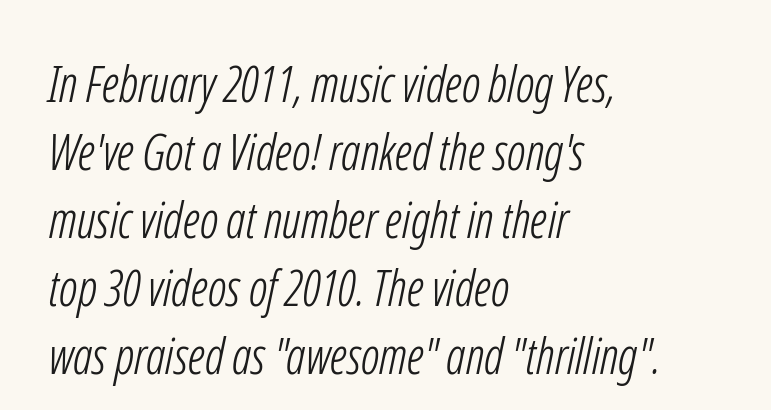
{"serif": "no", "bold": "no", "weight": "light", "width": "condensed", "stroke_contrast": "low", "x_height": "medium", "monospaced": "no", "underline": "no", "align": "left", "line_spacing": "normal", "line_spacing_ratio": 1.39, "letter_spacing": "normal", "letter_spacing_em": 0.0, "glyph_px": 49}
